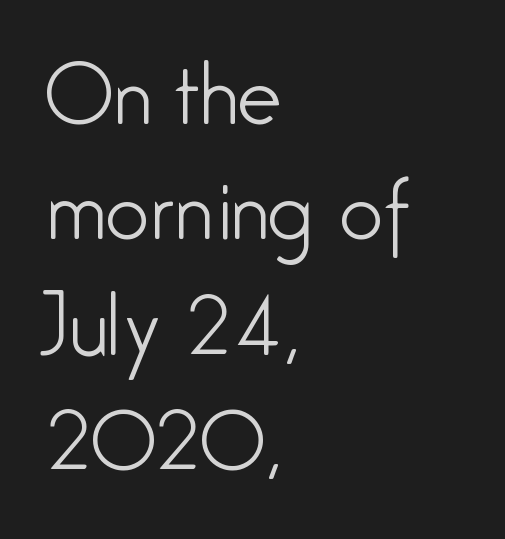
{"serif": "no", "italic": "no", "bold": "no", "weight": "light", "width": "condensed", "stroke_contrast": "low", "x_height": "medium", "monospaced": "no", "underline": "no", "align": "left", "line_spacing": "normal", "line_spacing_ratio": 1.48, "letter_spacing": "normal", "letter_spacing_em": 0.0, "glyph_px": 78}
